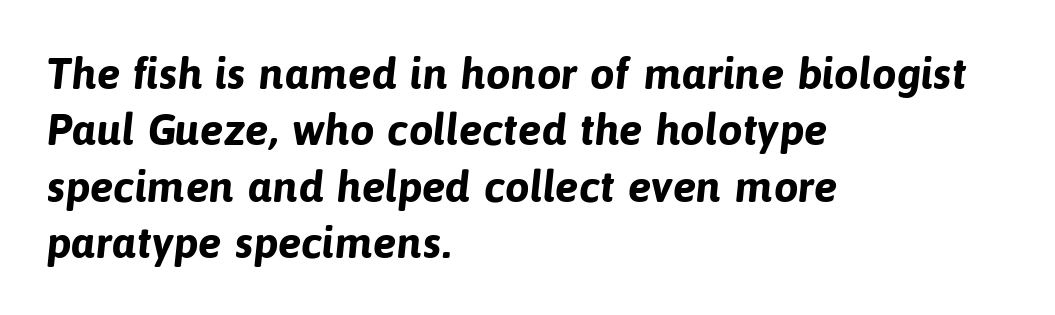
The image shows 44 px bold sans-serif type; set left-aligned, normal line spacing (1.28x), normal letter spacing, not underlined; low stroke contrast and a medium x-height.
